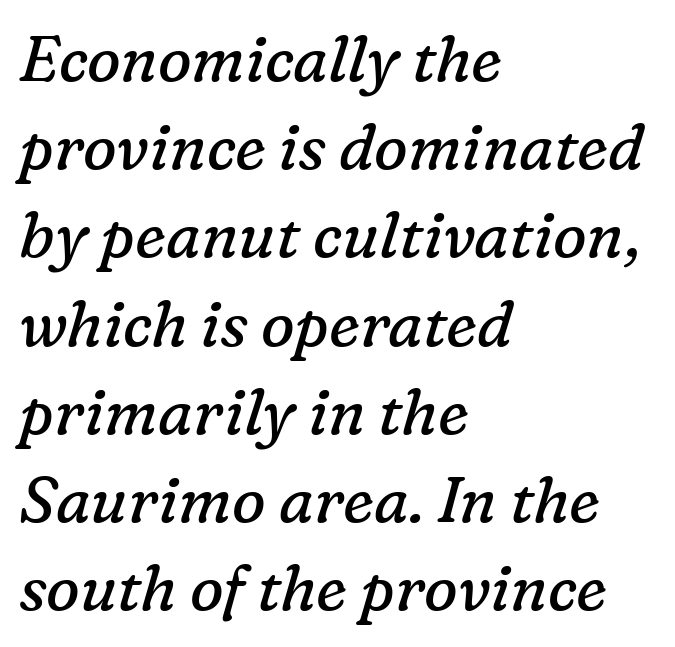
The image shows 63 px regular-weight serif type, italic (leaning right); set left-aligned, normal line spacing (1.4x), normal letter spacing, not underlined; low stroke contrast and a medium x-height.
